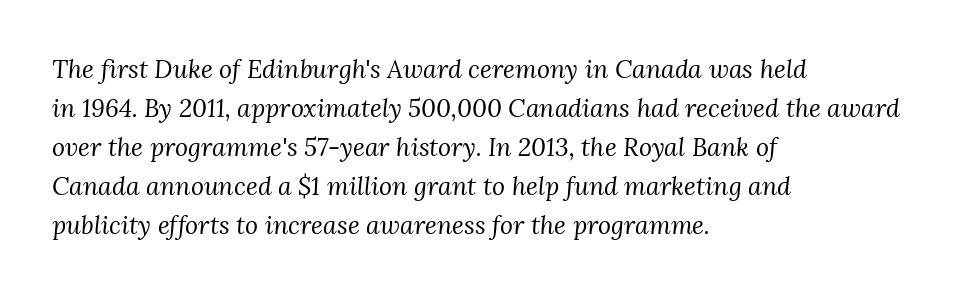
The image shows 25 px text type, italic (leaning right); set left-aligned, normal line spacing (1.56x), normal letter spacing, not underlined.
